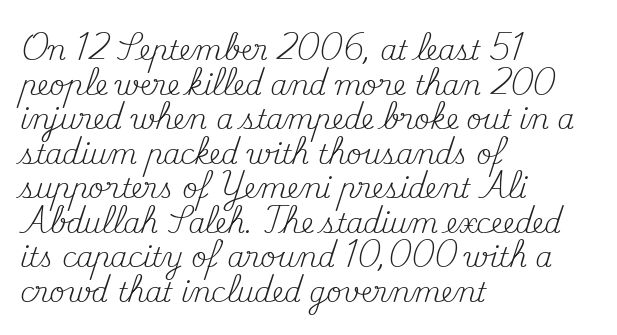
The image shows 27 px text type; set left-aligned, normal line spacing (1.28x), normal letter spacing, not underlined.
